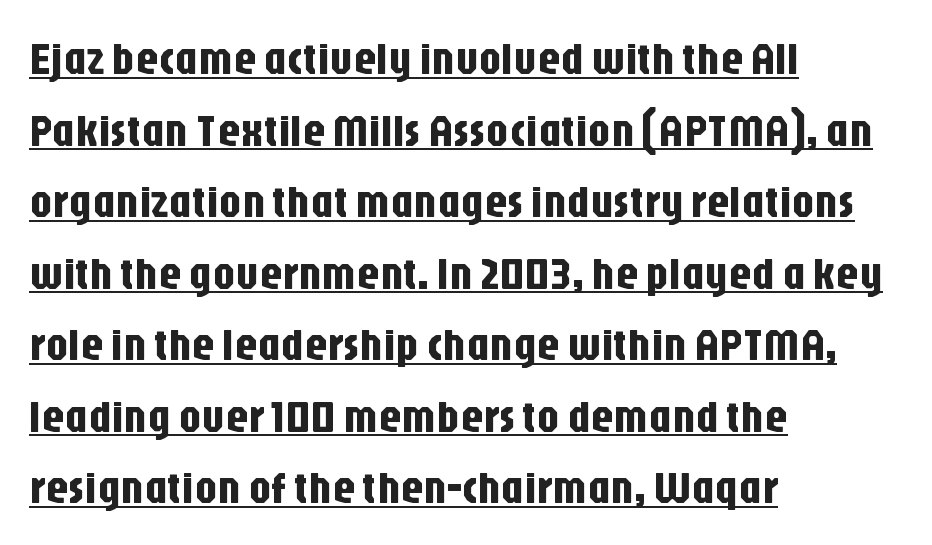
{"serif": "no", "italic": "no", "width": "condensed", "stroke_contrast": "low", "x_height": "large", "monospaced": "no", "underline": "yes", "align": "left", "line_spacing": "normal", "line_spacing_ratio": 1.59, "letter_spacing": "normal", "letter_spacing_em": 0.0, "glyph_px": 45}
